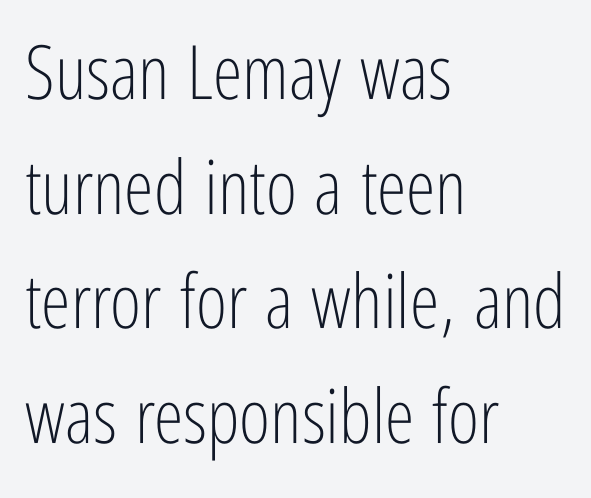
Q: Is the text bold? A: No.
Q: Is the text italic (slanted)? A: No, it is upright.
Q: Is the typeface a serif or a sans-serif typeface? A: Sans-serif.
Q: Is the text underlined? A: No.
Q: How is the paragraph aligned? A: Left-aligned.
Q: Is the spacing between letters normal or unusually wide? A: Normal.
Q: Is the spacing between lines tight, normal or loose? A: Normal.
Q: Width (condensed, normal, or wide)? A: Condensed.
Q: Stroke contrast? A: Low.
Q: x-height? A: Medium.
Q: Monospaced? A: No.
